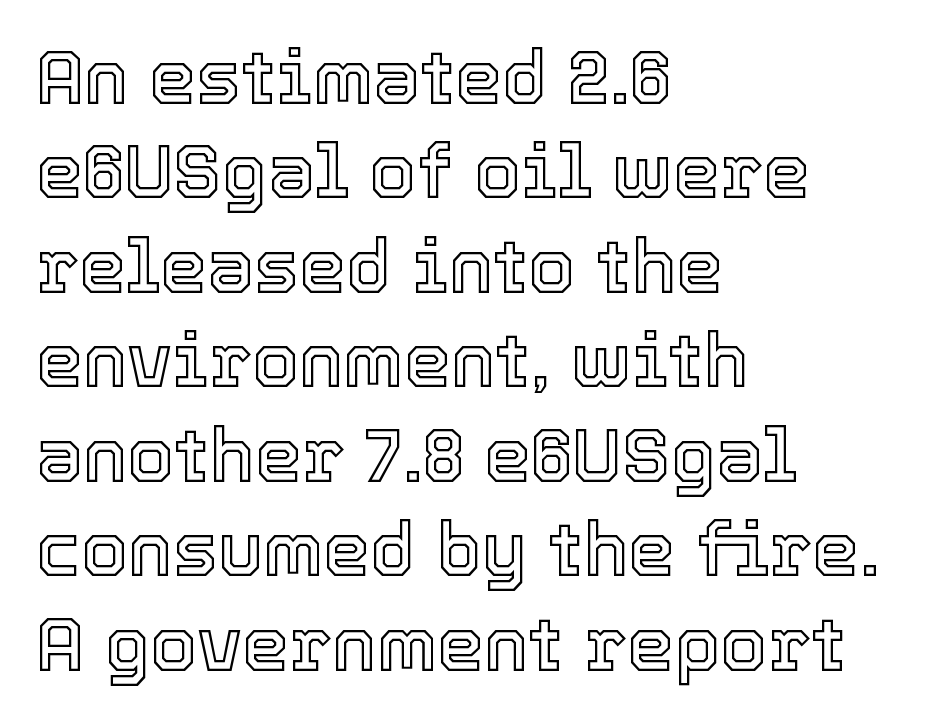
The image shows 75 px text type, upright; set left-aligned, normal line spacing (1.26x), normal letter spacing, not underlined; a medium x-height.
